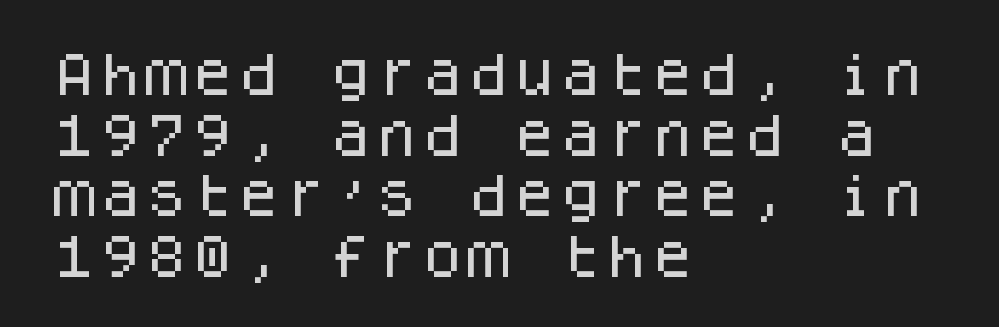
{"serif": "no", "italic": "no", "width": "normal", "stroke_contrast": "low", "x_height": "large", "monospaced": "yes", "underline": "no", "align": "left", "line_spacing": "normal", "line_spacing_ratio": 1.32, "letter_spacing": "normal", "letter_spacing_em": 0.0, "glyph_px": 46}
